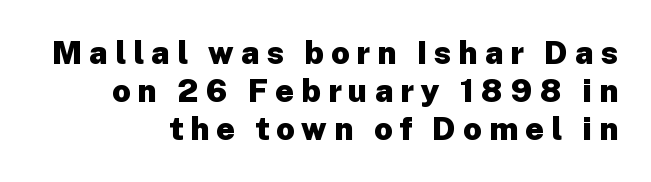
Q: Is the text bold? A: Yes.
Q: Is the text italic (slanted)? A: No, it is upright.
Q: Is the typeface a serif or a sans-serif typeface? A: Sans-serif.
Q: Is the text underlined? A: No.
Q: How is the paragraph aligned? A: Right-aligned.
Q: Is the spacing between letters normal or unusually wide? A: Unusually wide.
Q: Width (condensed, normal, or wide)? A: Normal.
Q: Stroke contrast? A: Low.
Q: x-height? A: Medium.
Q: Monospaced? A: No.
